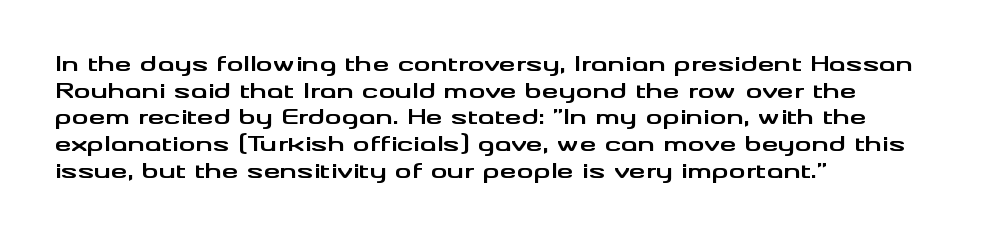
Honestly, the row spacing looks completely unremarkable. Posture: upright roman. Plenty of ink on the page — the face is bold. Typeset ragged right — the left edge is the straight one.
